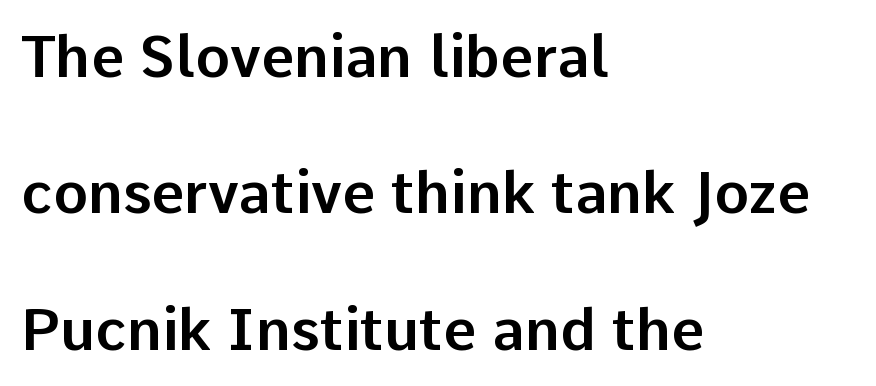
Q: Is the text italic (slanted)? A: No, it is upright.
Q: Is the typeface a serif or a sans-serif typeface? A: Sans-serif.
Q: Is the text underlined? A: No.
Q: How is the paragraph aligned? A: Left-aligned.
Q: Is the spacing between letters normal or unusually wide? A: Normal.
Q: Is the spacing between lines tight, normal or loose? A: Loose.
Q: Width (condensed, normal, or wide)? A: Normal.
Q: Stroke contrast? A: Low.
Q: x-height? A: Medium.
Q: Monospaced? A: No.
